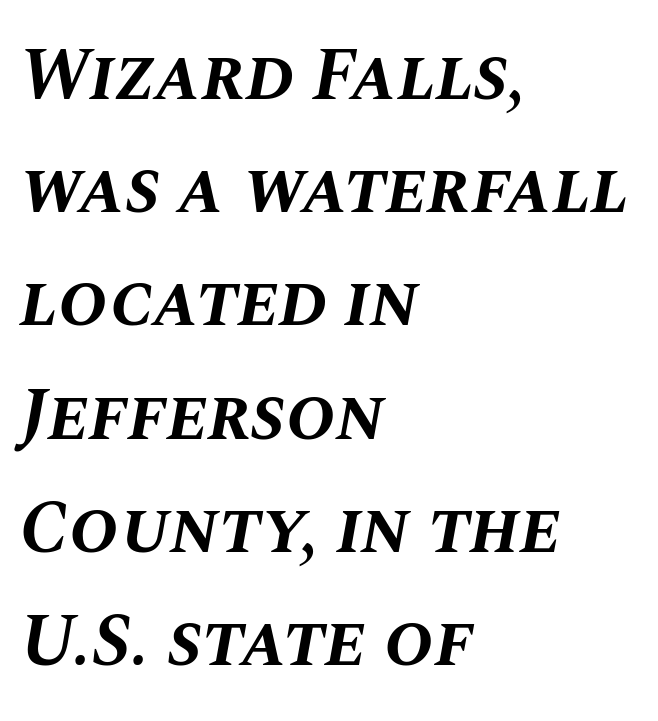
Varying glyph widths throughout — classic text-font behaviour. Words appear dense and cohesive because spacing is normal. The characters look thick and weighty, a clear bold. The area under the type is left untouched. Horizontally, the lines are justified to the leading edge only.
